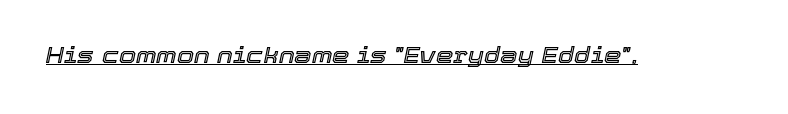
{"italic": "yes", "lean": "right", "slant_degrees": 12, "underline": "yes", "letter_spacing": "normal", "letter_spacing_em": 0.0, "glyph_px": 22}
